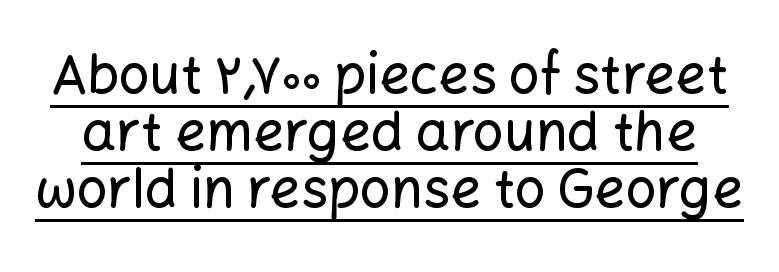
Q: Is the text italic (slanted)? A: No, it is upright.
Q: Is the typeface a serif or a sans-serif typeface? A: Sans-serif.
Q: Is the text underlined? A: Yes.
Q: Is the spacing between letters normal or unusually wide? A: Normal.
Q: Is the spacing between lines tight, normal or loose? A: Tight.
Q: Width (condensed, normal, or wide)? A: Normal.
Q: Stroke contrast? A: Low.
Q: x-height? A: Medium.
Q: Monospaced? A: No.
